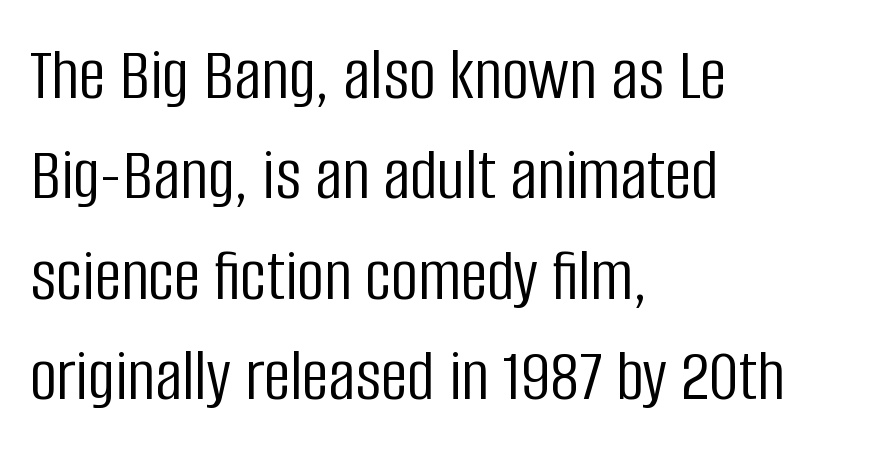
The image shows 75 px light, condensed sans-serif type, upright; set left-aligned, normal line spacing (1.34x), normal letter spacing, not underlined; low stroke contrast and a large x-height.
